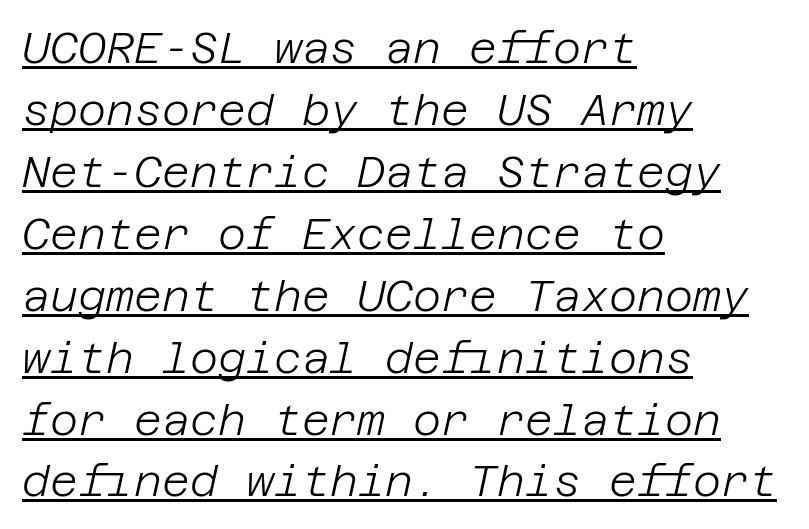
The image shows 43 px light type, italic (leaning right); set left-aligned, normal line spacing (1.44x), normal letter spacing, underlined; low stroke contrast and a large x-height.
